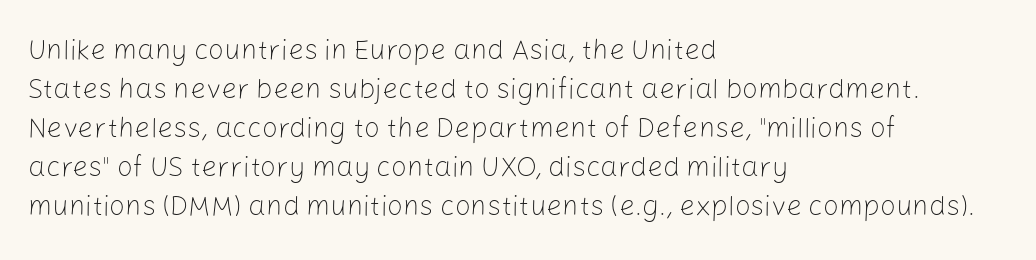
Q: Is the text bold? A: No.
Q: Is the text italic (slanted)? A: No, it is upright.
Q: Is the typeface a serif or a sans-serif typeface? A: Sans-serif.
Q: Is the text underlined? A: No.
Q: How is the paragraph aligned? A: Left-aligned.
Q: Is the spacing between letters normal or unusually wide? A: Normal.
Q: Is the spacing between lines tight, normal or loose? A: Normal.
Q: Width (condensed, normal, or wide)? A: Normal.
Q: Stroke contrast? A: Low.
Q: x-height? A: Medium.
Q: Monospaced? A: No.
